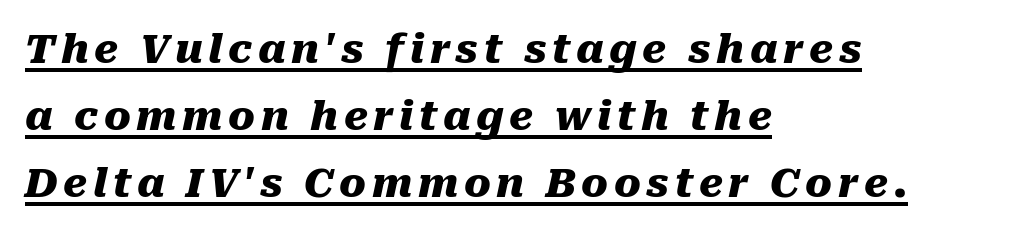
Q: Is the text bold? A: Yes.
Q: Is the text italic (slanted)? A: Yes, it leans right by about 10 degrees.
Q: Is the text underlined? A: Yes.
Q: How is the paragraph aligned? A: Left-aligned.
Q: Is the spacing between lines tight, normal or loose? A: Normal.
Q: Width (condensed, normal, or wide)? A: Normal.
Q: Stroke contrast? A: Medium.
Q: x-height? A: Medium.
Q: Monospaced? A: No.
